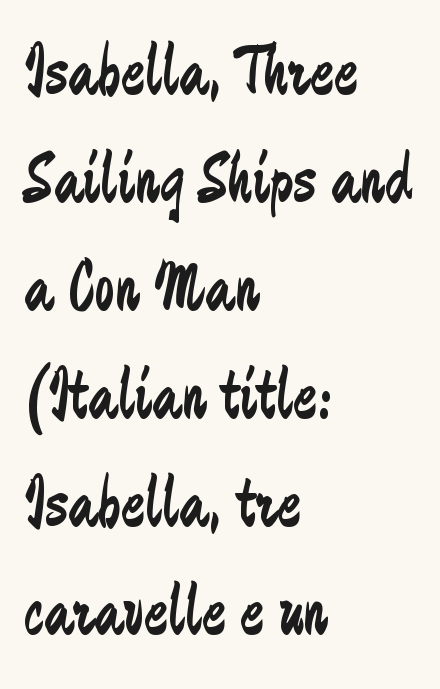
The image shows 71 px regular-weight, condensed sans-serif type; set left-aligned, normal line spacing (1.52x), normal letter spacing, not underlined; low stroke contrast and a small x-height.
